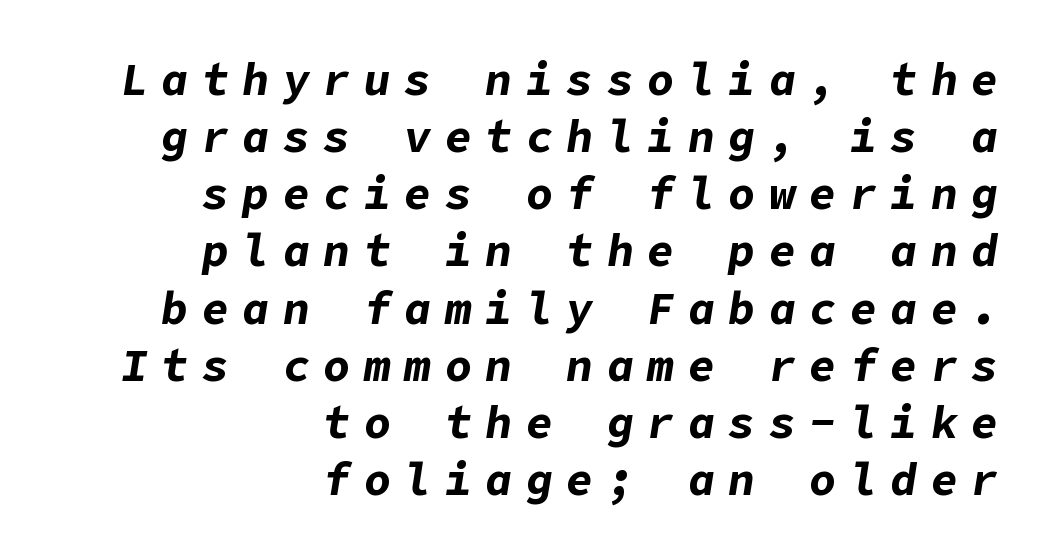
Type without underlining. Quick note: interline space is typical. Notice how thick the strokes are: this is what a full bold looks like. The passage shown has open, widely tracked lettering throughout.
